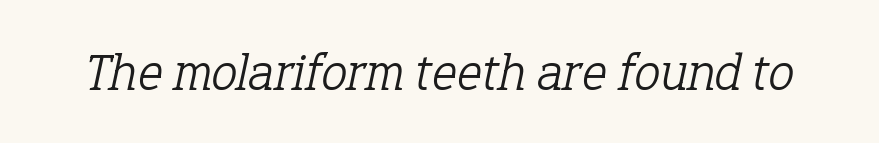
{"serif": "yes", "italic": "yes", "lean": "right", "slant_degrees": 12, "bold": "no", "weight": "light", "width": "normal", "stroke_contrast": "low", "x_height": "medium", "monospaced": "no", "underline": "no", "letter_spacing": "normal", "letter_spacing_em": 0.0, "glyph_px": 53}
